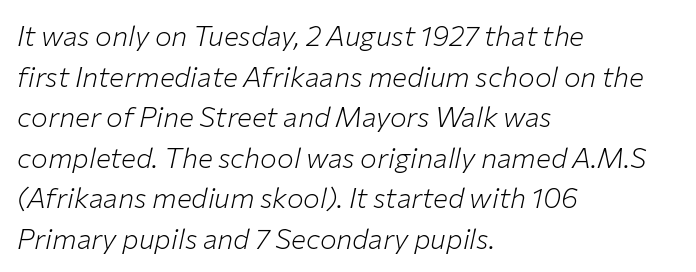
The image shows 28 px light type, italic (leaning right); set left-aligned, normal line spacing (1.45x), normal letter spacing, not underlined; low stroke contrast and a medium x-height.
